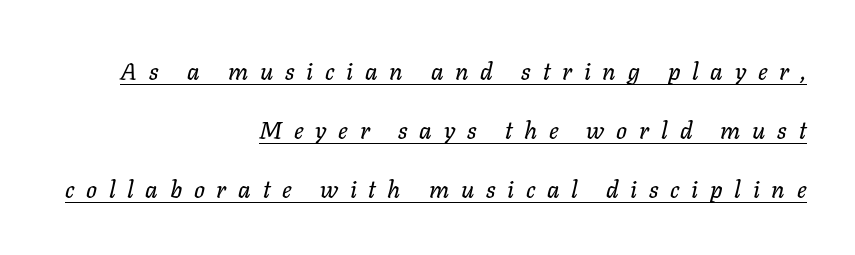
Q: Is the text italic (slanted)? A: Yes, it leans right by about 11 degrees.
Q: Is the text underlined? A: Yes.
Q: How is the paragraph aligned? A: Right-aligned.
Q: Is the spacing between letters normal or unusually wide? A: Unusually wide.
Q: Is the spacing between lines tight, normal or loose? A: Loose.
